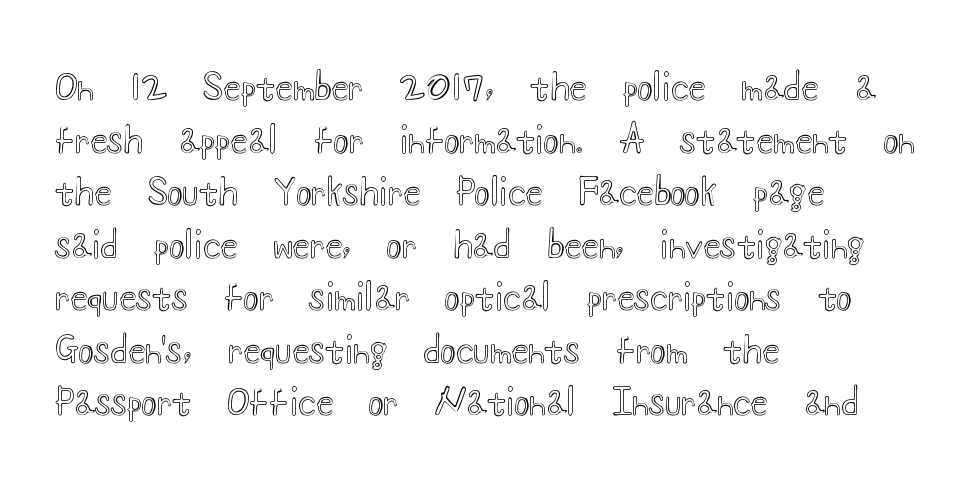
The image shows 36 px wide type, upright; set left-aligned, normal line spacing (1.46x), normal letter spacing, not underlined; a small x-height.
